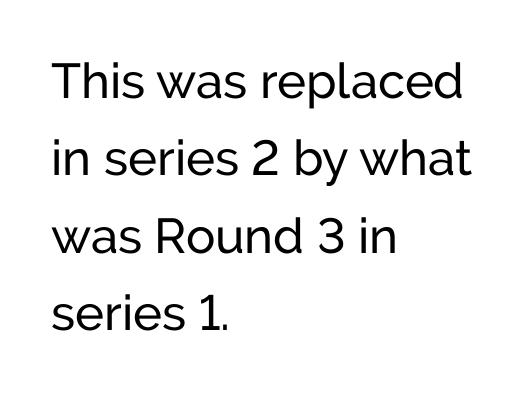
Successive baselines arrive at the customary interval. Spacing between characters is what you'd get straight out of the box. Any mark beneath the type? The region is blank. A typesetter would mark this as roman, not italic.
